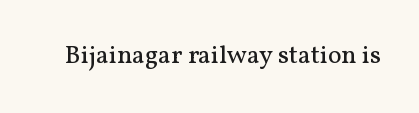
The image shows 26 px text type, upright; set normal letter spacing, not underlined.
